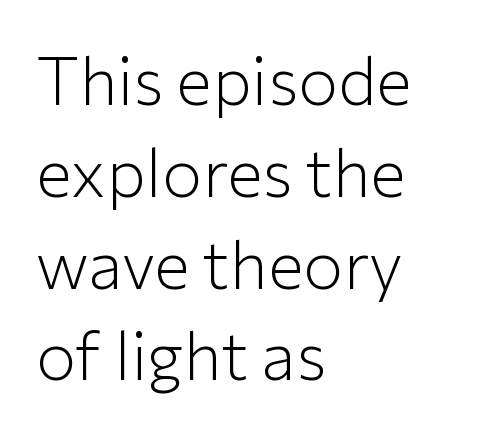
Q: Is the text bold? A: No.
Q: Is the text italic (slanted)? A: No, it is upright.
Q: Is the typeface a serif or a sans-serif typeface? A: Sans-serif.
Q: Is the text underlined? A: No.
Q: How is the paragraph aligned? A: Left-aligned.
Q: Is the spacing between letters normal or unusually wide? A: Normal.
Q: Is the spacing between lines tight, normal or loose? A: Normal.
Q: Width (condensed, normal, or wide)? A: Normal.
Q: Stroke contrast? A: Low.
Q: x-height? A: Medium.
Q: Monospaced? A: No.
